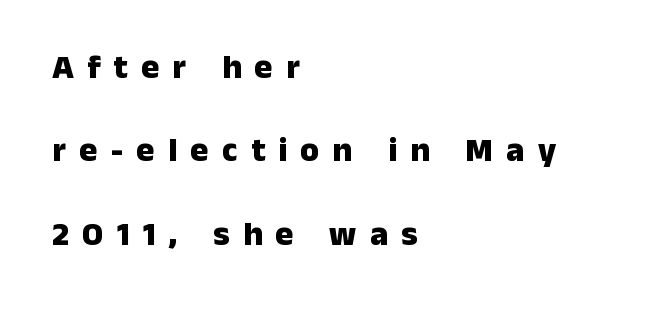
{"serif": "no", "italic": "no", "bold": "yes", "weight": "heavy", "width": "normal", "stroke_contrast": "low", "x_height": "medium", "monospaced": "no", "underline": "no", "align": "left", "line_spacing": "loose", "line_spacing_ratio": 2.45, "letter_spacing": "wide", "letter_spacing_em": 0.39, "glyph_px": 34}
